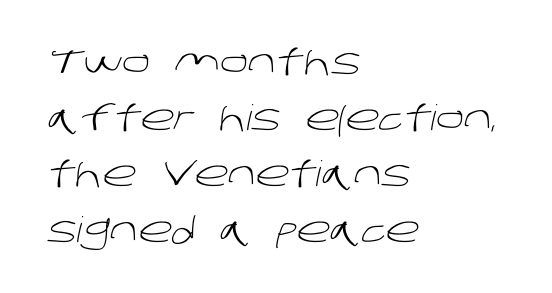
{"serif": "no", "bold": "no", "weight": "light", "width": "normal", "stroke_contrast": "low", "x_height": "large", "monospaced": "no", "underline": "no", "align": "left", "line_spacing": "normal", "line_spacing_ratio": 1.6, "letter_spacing": "normal", "letter_spacing_em": 0.0, "glyph_px": 35}
